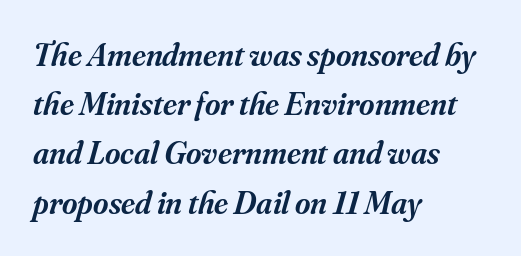
{"serif": "yes", "italic": "yes", "lean": "right", "slant_degrees": 16, "bold": "semi", "weight": "semibold", "width": "normal", "stroke_contrast": "medium", "x_height": "small", "monospaced": "no", "underline": "no", "align": "left", "line_spacing": "normal", "line_spacing_ratio": 1.49, "letter_spacing": "normal", "letter_spacing_em": 0.0, "glyph_px": 33}
